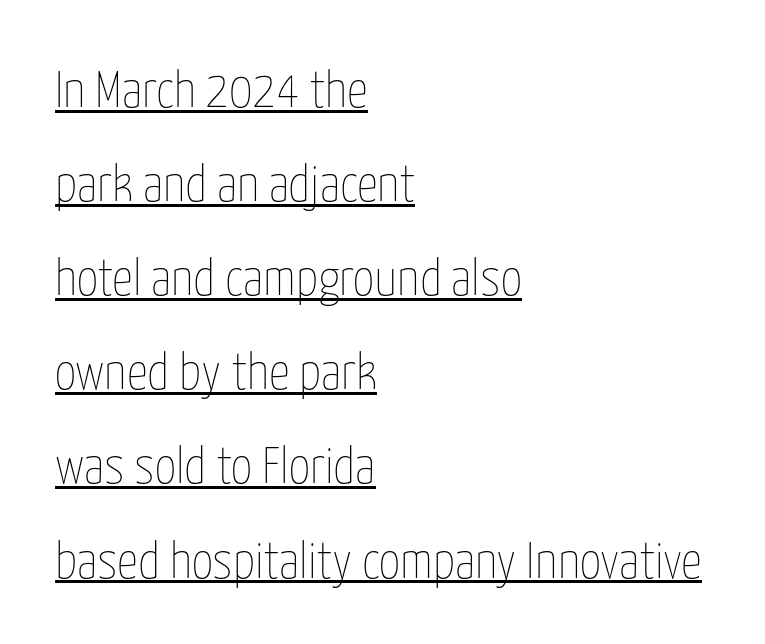
Is this a fixed-width face? No — the glyphs have proportional, varying widths. There is no visible air inserted between adjacent glyphs. The typesetter has applied underlining to the passage shown. If you drew a ruler down the left edge, every line would touch it.
